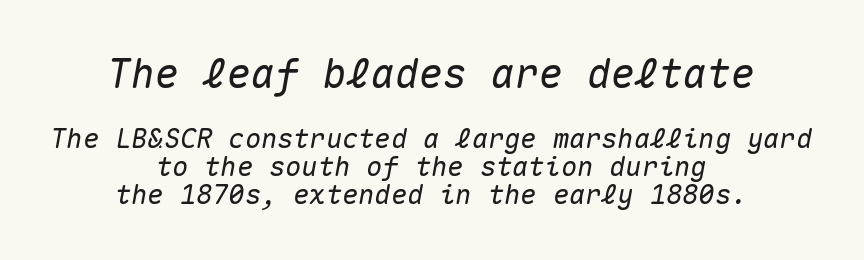
Q: Is the text italic (slanted)? A: Yes, it leans right by about 10 degrees.
Q: Is the text underlined? A: No.
Q: How is the paragraph aligned? A: Centered.
Q: Is the spacing between letters normal or unusually wide? A: Normal.
Q: Is the spacing between lines tight, normal or loose? A: Tight.
Q: Which block of text is set in a larger size, the first (top) or the second (bottom)? A: The first (top) one.
Q: Width (condensed, normal, or wide)? A: Normal.
Q: Stroke contrast? A: Medium.
Q: x-height? A: Medium.
Q: Monospaced? A: Yes.
